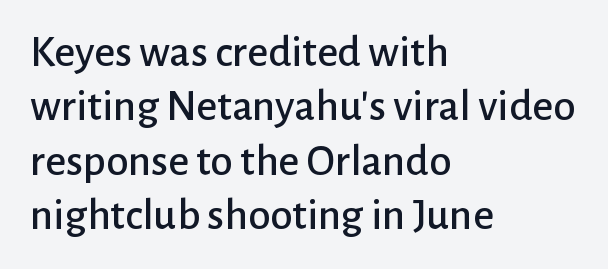
The image shows 45 px sans-serif type, upright; set left-aligned, line spacing 1.21x, normal letter spacing, not underlined; low stroke contrast and a medium x-height.
